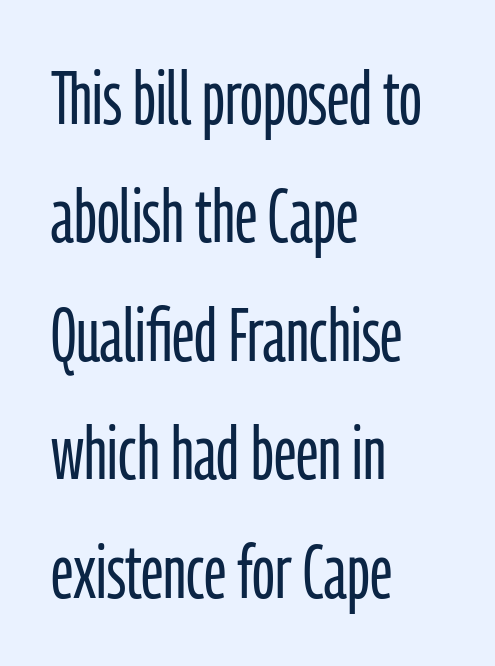
Q: Is the text bold? A: No.
Q: Is the text italic (slanted)? A: No, it is upright.
Q: Is the typeface a serif or a sans-serif typeface? A: Sans-serif.
Q: Is the text underlined? A: No.
Q: How is the paragraph aligned? A: Left-aligned.
Q: Is the spacing between letters normal or unusually wide? A: Normal.
Q: Is the spacing between lines tight, normal or loose? A: Normal.
Q: Width (condensed, normal, or wide)? A: Condensed.
Q: Stroke contrast? A: Low.
Q: x-height? A: Medium.
Q: Monospaced? A: No.
